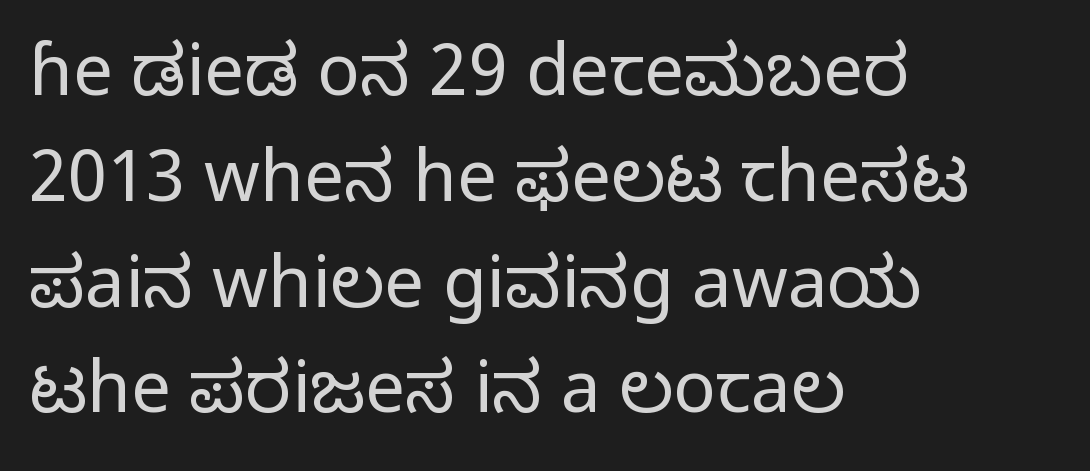
The image shows 71 px regular-weight sans-serif type, upright; set left-aligned, normal line spacing (1.49x), normal letter spacing, not underlined; low stroke contrast and a medium x-height.
